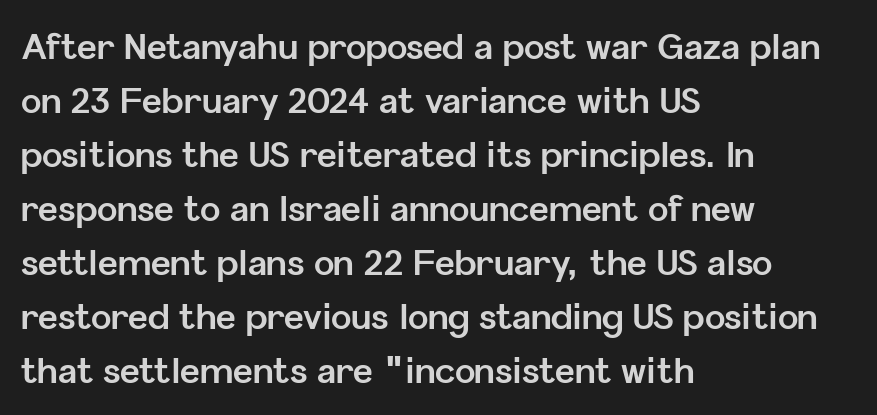
The image shows 34 px bold sans-serif type, upright; set left-aligned, normal line spacing (1.59x), normal letter spacing, not underlined; low stroke contrast and a medium x-height.
